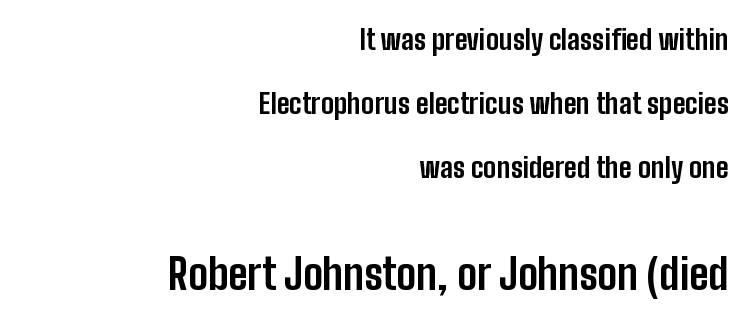
{"serif": "no", "italic": "no", "bold": "yes", "weight": "bold", "width": "condensed", "stroke_contrast": "low", "x_height": "medium", "monospaced": "no", "underline": "no", "align": "right", "line_spacing": "loose", "line_spacing_ratio": 2.29, "letter_spacing": "normal", "letter_spacing_em": 0.0, "larger_block": "second", "size_ratio": 1.5, "glyph_px": 42}
